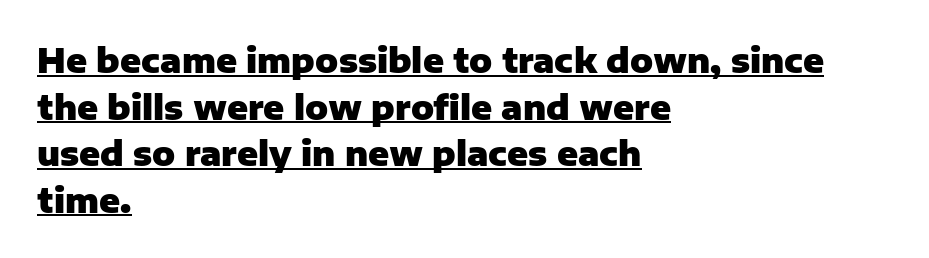
{"serif": "no", "italic": "no", "bold": "yes", "weight": "heavy", "width": "normal", "stroke_contrast": "low", "x_height": "medium", "monospaced": "no", "underline": "yes", "align": "left", "line_spacing": "normal", "line_spacing_ratio": 1.37, "letter_spacing": "normal", "letter_spacing_em": 0.0, "glyph_px": 34}
